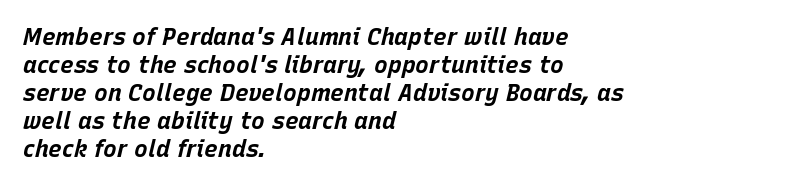
The image shows 23 px bold type, italic (leaning right); set left-aligned, line spacing 1.22x, normal letter spacing, not underlined.
